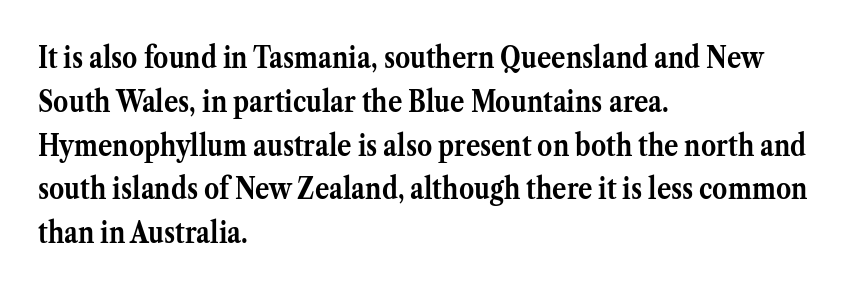
Q: Is the text bold? A: Yes.
Q: Is the text italic (slanted)? A: No, it is upright.
Q: Is the typeface a serif or a sans-serif typeface? A: Serif.
Q: Is the text underlined? A: No.
Q: How is the paragraph aligned? A: Left-aligned.
Q: Is the spacing between letters normal or unusually wide? A: Normal.
Q: Is the spacing between lines tight, normal or loose? A: Normal.
Q: Width (condensed, normal, or wide)? A: Normal.
Q: Stroke contrast? A: Medium.
Q: x-height? A: Medium.
Q: Monospaced? A: No.
